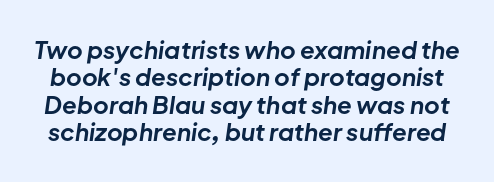
{"italic": "yes", "lean": "right", "slant_degrees": 8, "bold": "yes", "underline": "no", "line_spacing": "tight", "line_spacing_ratio": 1.14, "letter_spacing": "normal", "letter_spacing_em": 0.0, "glyph_px": 24}
